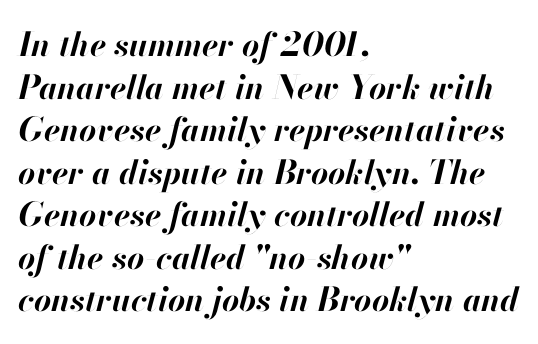
Q: Is the text bold? A: Yes.
Q: Is the text italic (slanted)? A: Yes, it leans right by about 13 degrees.
Q: Is the text underlined? A: No.
Q: How is the paragraph aligned? A: Left-aligned.
Q: Is the spacing between letters normal or unusually wide? A: Normal.
Q: Is the spacing between lines tight, normal or loose? A: Normal.
Q: Width (condensed, normal, or wide)? A: Normal.
Q: Stroke contrast? A: High.
Q: x-height? A: Small.
Q: Monospaced? A: No.
